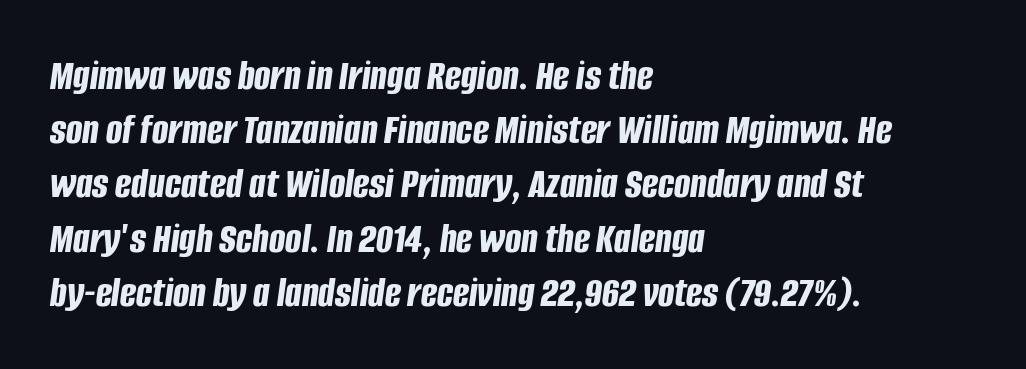
The image shows 43 px bold, condensed type, italic (leaning right); set left-aligned, normal line spacing (1.26x), normal letter spacing, not underlined; low stroke contrast and a large x-height.
